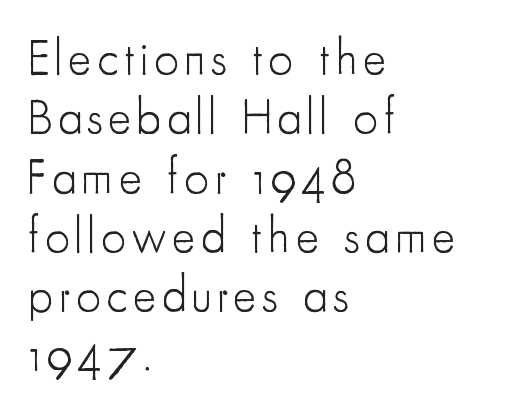
Q: Is the text bold? A: No.
Q: Is the text italic (slanted)? A: No, it is upright.
Q: Is the typeface a serif or a sans-serif typeface? A: Sans-serif.
Q: Is the text underlined? A: No.
Q: How is the paragraph aligned? A: Left-aligned.
Q: Width (condensed, normal, or wide)? A: Condensed.
Q: Stroke contrast? A: Low.
Q: x-height? A: Small.
Q: Monospaced? A: No.
